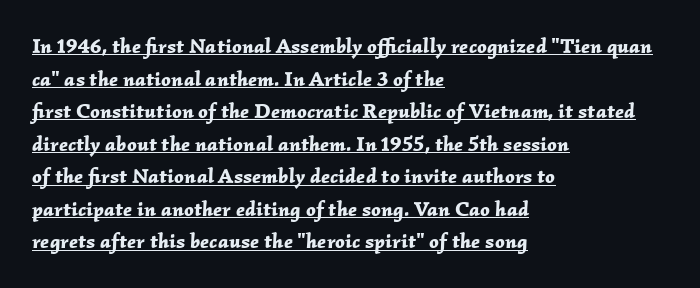
The space between consecutive lines is moderate. Does the weight exceed regular? Yes, all the way to bold. Standard letterfit; no display-style spreading of the glyphs. The specimen reads as italic at a glance.
